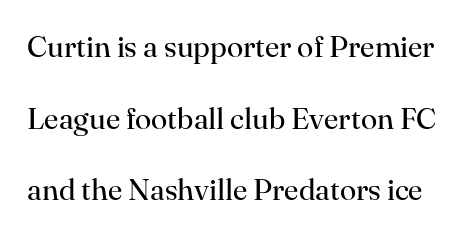
Weight: in the light-to-regular range. Posture: upright roman. Clear beneath every line of the passage. What's the leading like? Stretched, with rows far apart.
